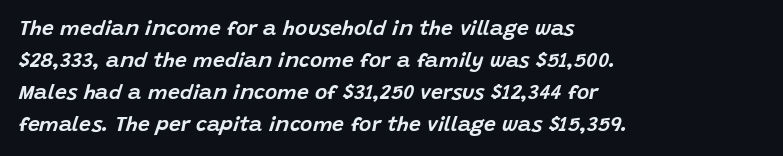
The image shows 21 px text type, italic (leaning right); set left-aligned, normal line spacing (1.52x), normal letter spacing, not underlined.
